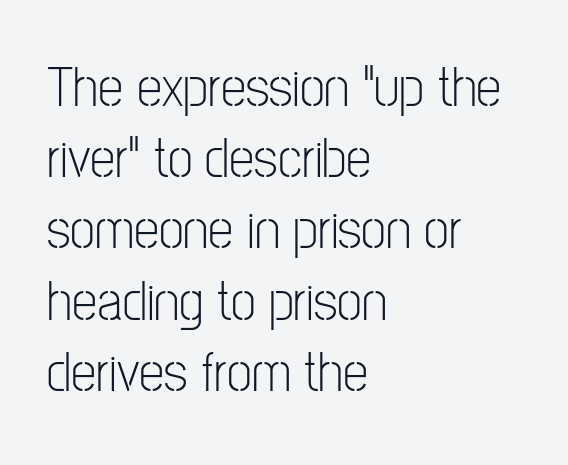
Q: Is the text bold? A: No.
Q: Is the text italic (slanted)? A: No, it is upright.
Q: Is the typeface a serif or a sans-serif typeface? A: Sans-serif.
Q: Is the text underlined? A: No.
Q: How is the paragraph aligned? A: Left-aligned.
Q: Is the spacing between letters normal or unusually wide? A: Normal.
Q: Is the spacing between lines tight, normal or loose? A: Normal.
Q: Width (condensed, normal, or wide)? A: Condensed.
Q: Stroke contrast? A: Low.
Q: x-height? A: Medium.
Q: Monospaced? A: No.
